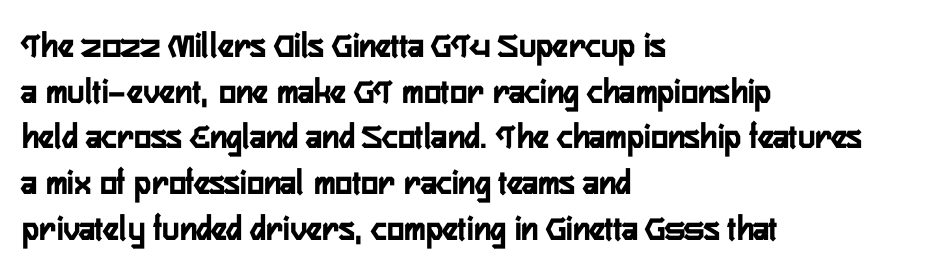
The image shows 36 px condensed sans-serif type, upright; set left-aligned, normal line spacing (1.27x), normal letter spacing, not underlined; low stroke contrast and a medium x-height.
